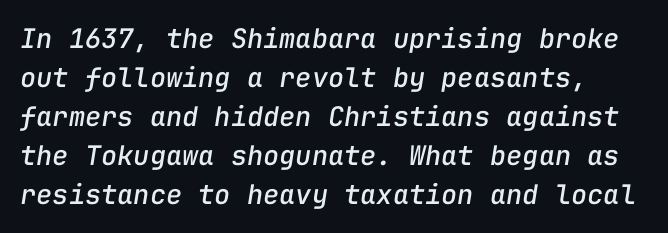
The image shows 27 px text type, italic (leaning right); set normal line spacing (1.44x), normal letter spacing, not underlined.
